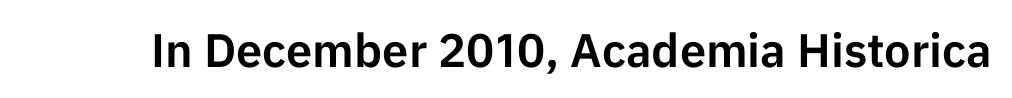
Each letter keeps its own natural width here, so spacing adapts to shape. A typesetter would label this face a sans. Bare-footed words on every line. The passage shown has conventional tracking throughout.
